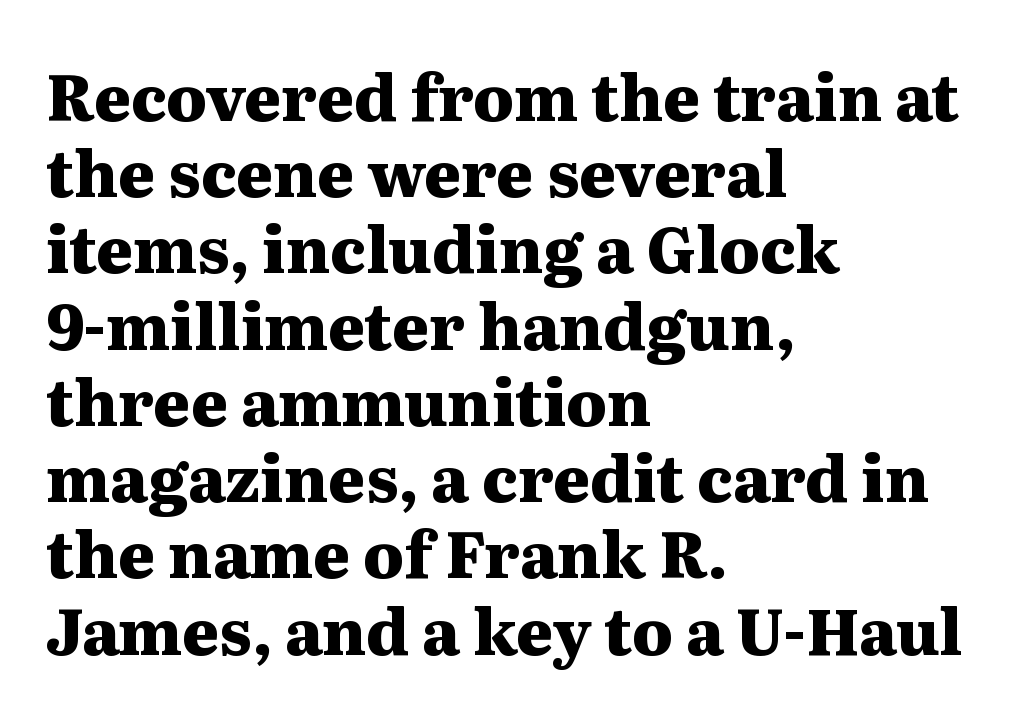
A student would call this left alignment; a typographer would say flush left, rag right. Heavy-handed strokes throughout: this text is bold. Unmarked baselines from the first word to the last. Serifs: yes, visible at the terminals of the letterforms.
